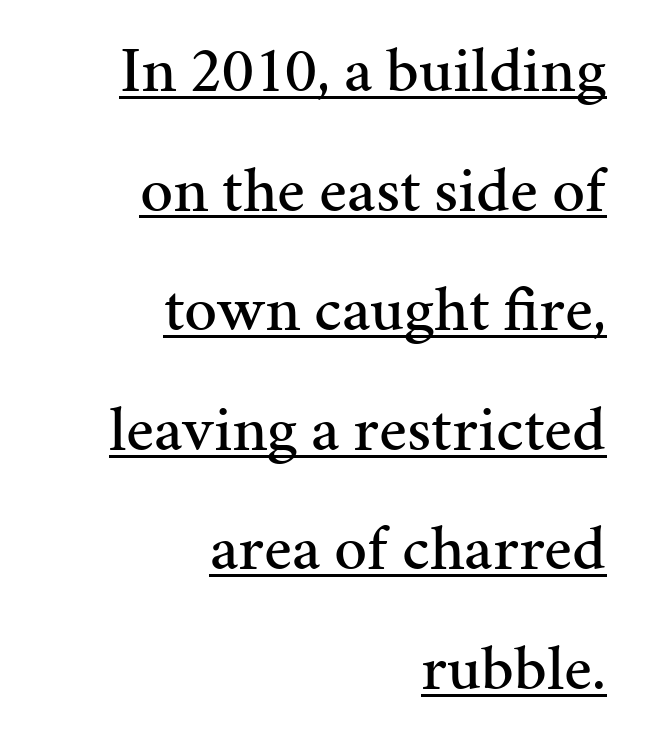
{"serif": "yes", "italic": "no", "width": "normal", "stroke_contrast": "medium", "x_height": "medium", "monospaced": "no", "underline": "yes", "align": "right", "line_spacing_ratio": 1.84, "letter_spacing": "normal", "letter_spacing_em": 0.0, "glyph_px": 65}
